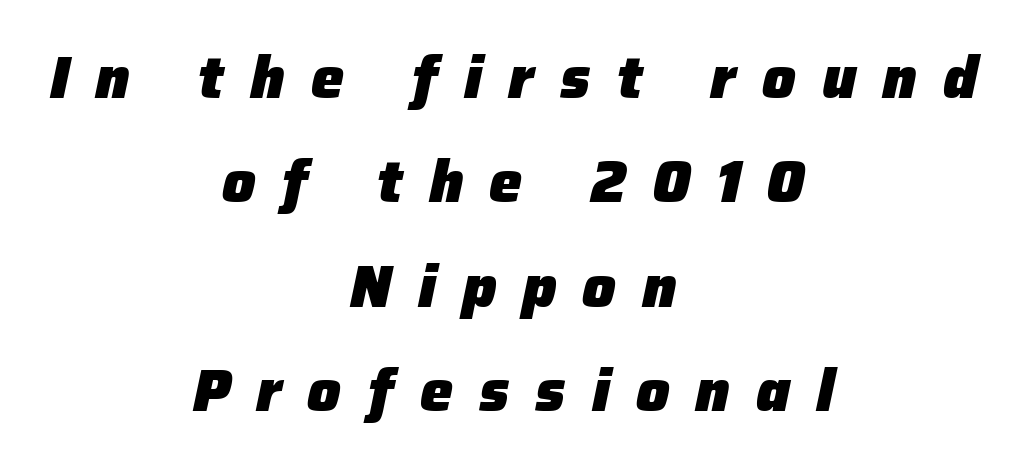
Q: Is the text bold? A: Yes.
Q: Is the text italic (slanted)? A: Yes, it leans right by about 12 degrees.
Q: Is the text underlined? A: No.
Q: How is the paragraph aligned? A: Centered.
Q: Is the spacing between letters normal or unusually wide? A: Unusually wide.
Q: Width (condensed, normal, or wide)? A: Normal.
Q: Stroke contrast? A: Low.
Q: x-height? A: Medium.
Q: Monospaced? A: No.
